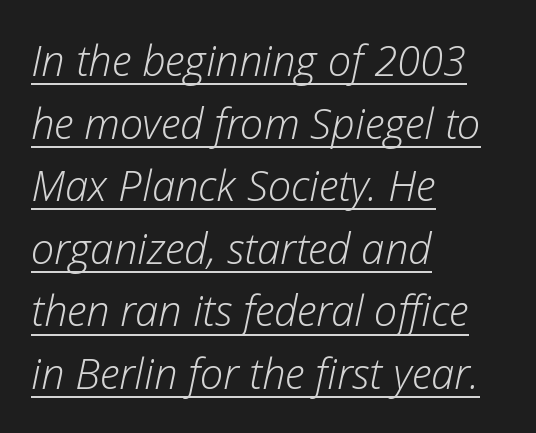
No extra ink here — the face is not bold. The string is rendered with underlining switched on. Interline gaps are of average width in this sample. Spacing between characters is what you'd get straight out of the box.
